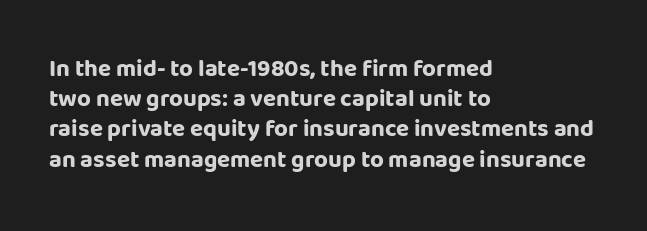
Q: Is the text bold? A: Yes.
Q: Is the text italic (slanted)? A: No, it is upright.
Q: Is the text underlined? A: No.
Q: How is the paragraph aligned? A: Left-aligned.
Q: Is the spacing between letters normal or unusually wide? A: Normal.
Q: Is the spacing between lines tight, normal or loose? A: Normal.
